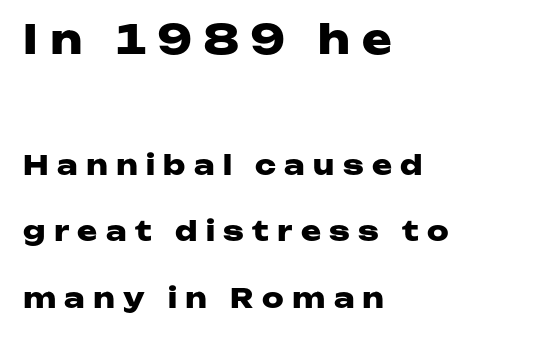
The image shows 40 px heavy, wide sans-serif type, upright; set left-aligned, loose line spacing (2.47x), unusually wide letter spacing (+0.31 em), not underlined; the first (top) block is 1.48x larger; low stroke contrast and a medium x-height.
